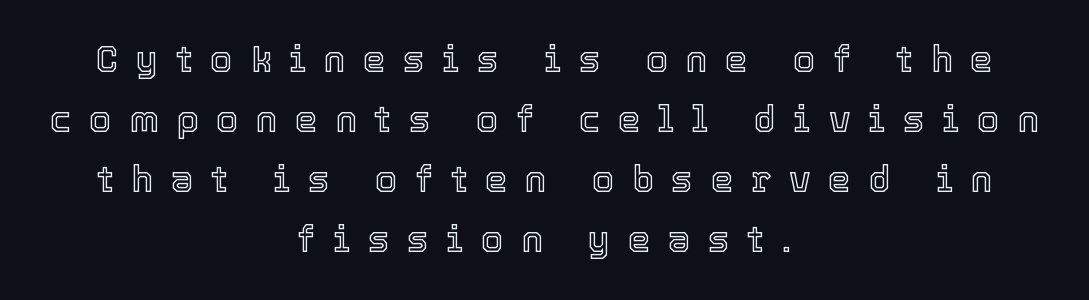
Q: Is the text italic (slanted)? A: No, it is upright.
Q: Is the text underlined? A: No.
Q: How is the paragraph aligned? A: Centered.
Q: Is the spacing between letters normal or unusually wide? A: Unusually wide.
Q: Is the spacing between lines tight, normal or loose? A: Normal.
Q: Width (condensed, normal, or wide)? A: Normal.
Q: x-height? A: Medium.
Q: Monospaced? A: No.
